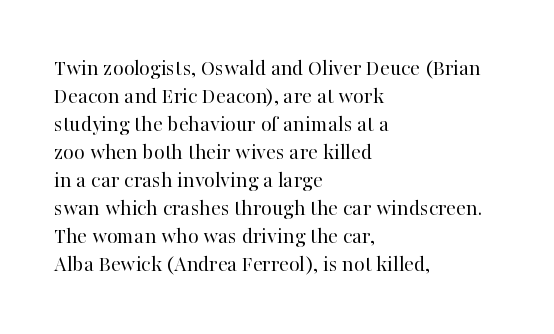
The image shows 23 px text type, upright; set left-aligned, line spacing 1.22x, normal letter spacing, not underlined.
